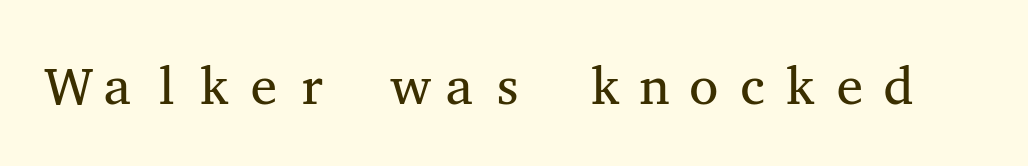
Vertical stems look standard width or narrower in stroke. Letterform terminals end in serifs throughout the passage. A typesetter would call this monospace, since all characters share one set width. The baseline area is clear. A typesetter would mark this as roman, not italic.
